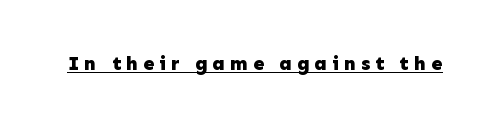
The image shows 20 px bold type, upright; set unusually wide letter spacing (+0.24 em), underlined.
